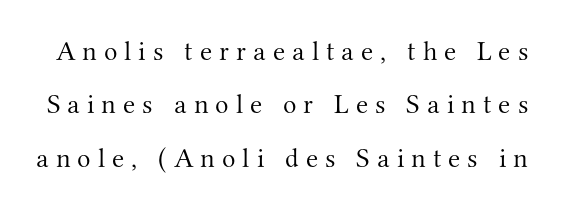
The image shows 28 px light serif type, upright; set loose line spacing (1.91x), unusually wide letter spacing (+0.25 em), not underlined; medium stroke contrast and a small x-height.
